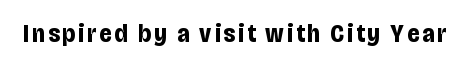
Weight check: bold — yes, fully. Ascenders rise straight up at ninety degrees. The string is rendered with underlining switched off.
